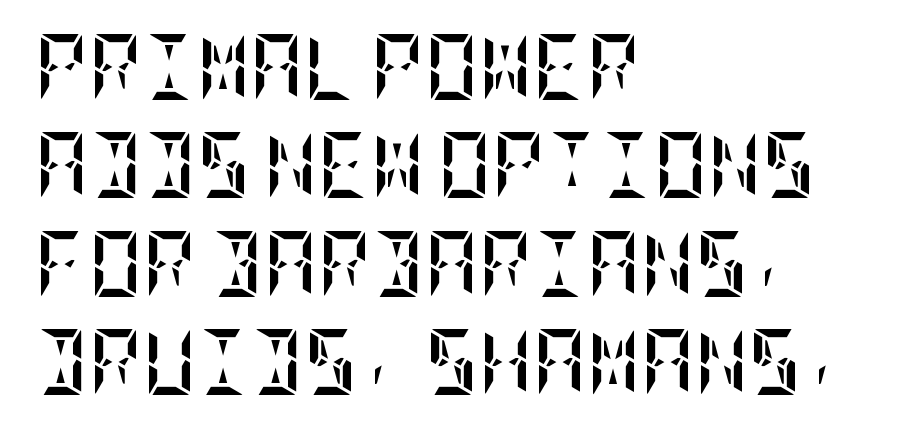
{"italic": "no", "bold": "yes", "weight": "semibold", "width": "condensed", "stroke_contrast": "low", "x_height": "large", "underline": "no", "align": "left", "line_spacing": "normal", "line_spacing_ratio": 1.49, "letter_spacing": "normal", "letter_spacing_em": 0.0, "glyph_px": 66}
